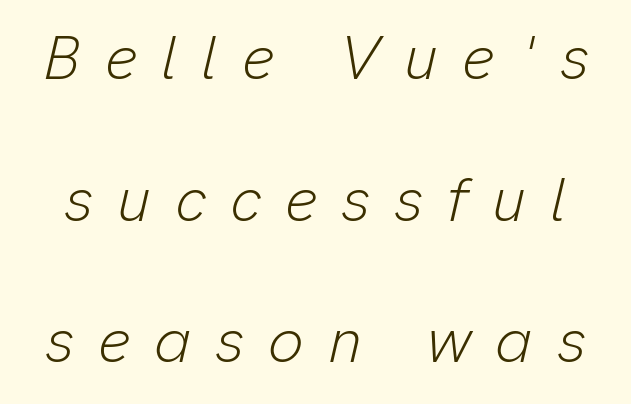
{"italic": "yes", "lean": "right", "slant_degrees": 13, "bold": "no", "weight": "light", "width": "normal", "stroke_contrast": "low", "x_height": "medium", "monospaced": "no", "underline": "no", "line_spacing": "loose", "line_spacing_ratio": 2.25, "letter_spacing": "wide", "letter_spacing_em": 0.38, "glyph_px": 63}
